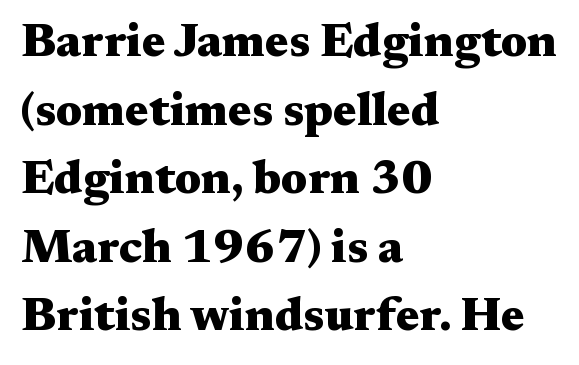
Weight: bold. In terms of letterspacing, this is plain default setting. Letters rest on an invisible, unmarked baseline. Little horizontal feet cap the strokes, marking this as serif type.
